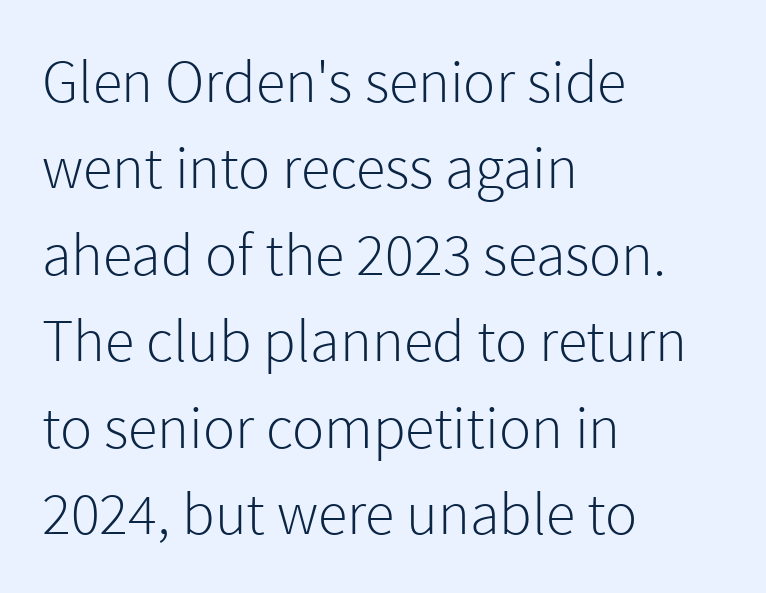
The image shows 60 px light sans-serif type, upright; set left-aligned, normal line spacing (1.44x), normal letter spacing, not underlined; a medium x-height.
